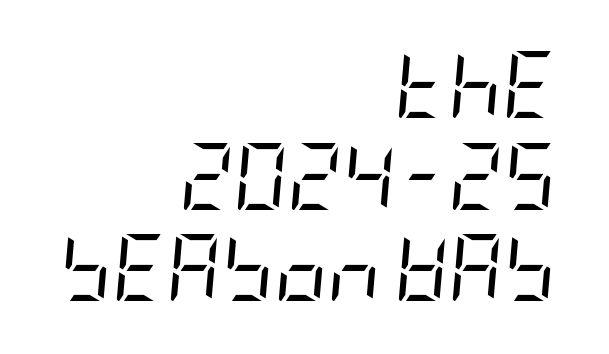
The image shows 66 px regular-weight, condensed type, italic (leaning right); set right-aligned, normal line spacing (1.39x), normal letter spacing, not underlined; low stroke contrast and a large x-height.
